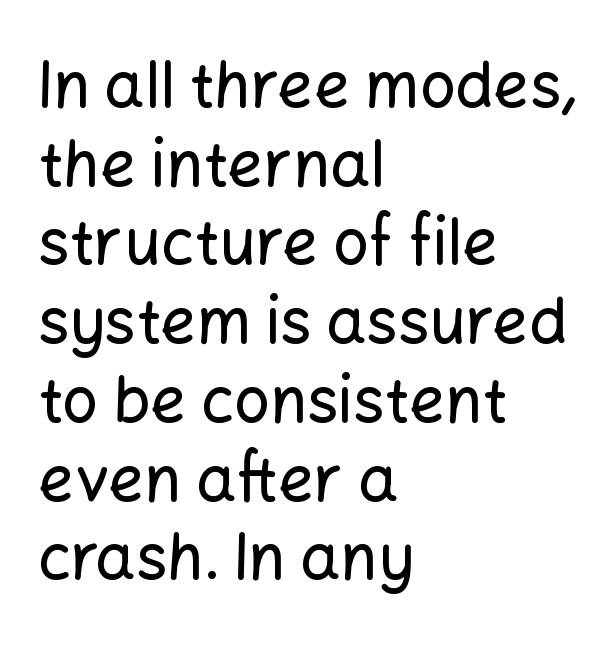
Q: Is the text italic (slanted)? A: No, it is upright.
Q: Is the typeface a serif or a sans-serif typeface? A: Sans-serif.
Q: Is the text underlined? A: No.
Q: How is the paragraph aligned? A: Left-aligned.
Q: Is the spacing between letters normal or unusually wide? A: Normal.
Q: Is the spacing between lines tight, normal or loose? A: Normal.
Q: Width (condensed, normal, or wide)? A: Normal.
Q: Stroke contrast? A: Low.
Q: x-height? A: Medium.
Q: Monospaced? A: No.
